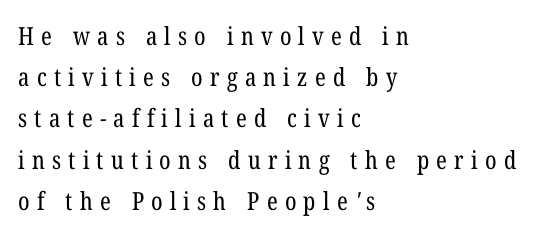
Q: Is the text bold? A: No.
Q: Is the text underlined? A: No.
Q: How is the paragraph aligned? A: Left-aligned.
Q: Is the spacing between letters normal or unusually wide? A: Unusually wide.
Q: Is the spacing between lines tight, normal or loose? A: Normal.
